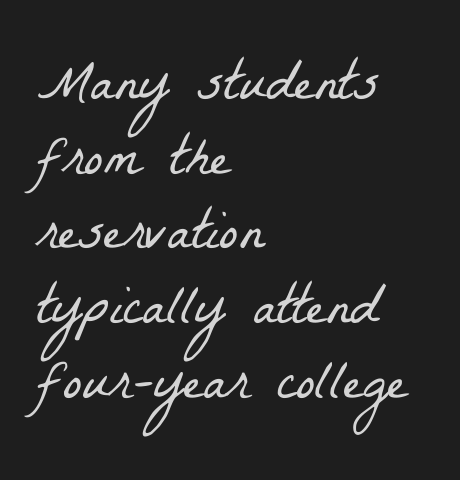
Q: Is the text bold? A: No.
Q: Is the typeface a serif or a sans-serif typeface? A: Serif.
Q: Is the text underlined? A: No.
Q: How is the paragraph aligned? A: Left-aligned.
Q: Is the spacing between letters normal or unusually wide? A: Normal.
Q: Is the spacing between lines tight, normal or loose? A: Normal.
Q: Width (condensed, normal, or wide)? A: Condensed.
Q: Stroke contrast? A: Low.
Q: x-height? A: Medium.
Q: Monospaced? A: No.
